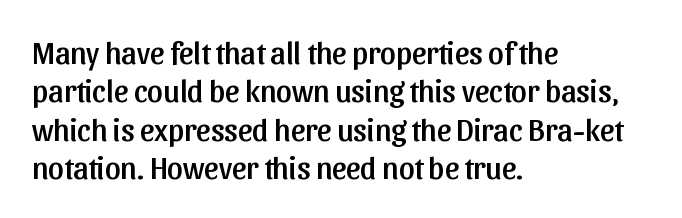
{"serif": "no", "italic": "no", "width": "normal", "stroke_contrast": "low", "x_height": "medium", "monospaced": "no", "underline": "no", "align": "left", "line_spacing_ratio": 1.24, "letter_spacing": "normal", "letter_spacing_em": 0.0, "glyph_px": 31}
